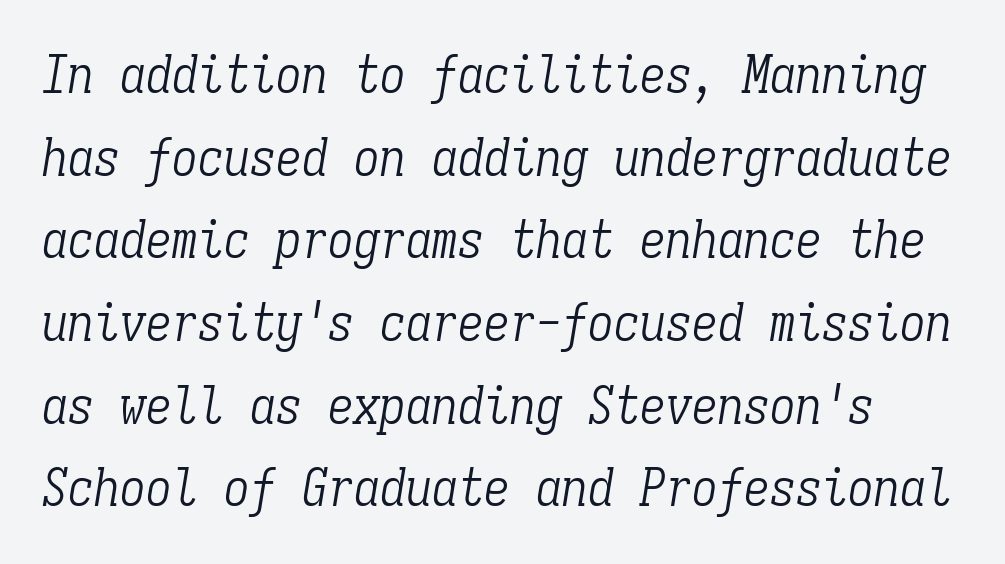
Spacing verdict: monospaced, one width for all characters. The area under the type is left untouched. These glyphs show unthickened strokes, regular width or finer. No extra tracking has been applied to these lines. The font family rendered here belongs to the serif group.
